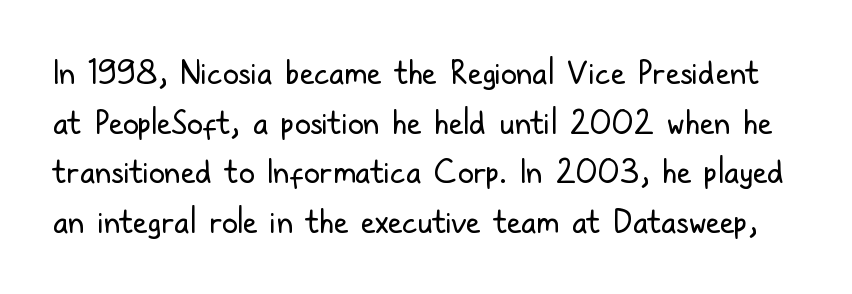
The image shows 32 px regular-weight, condensed sans-serif type, upright; set normal line spacing (1.55x), normal letter spacing, not underlined; low stroke contrast and a medium x-height.
